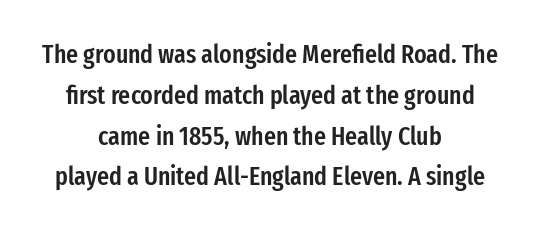
{"italic": "no", "bold": "semi", "underline": "no", "align": "center", "line_spacing": "normal", "line_spacing_ratio": 1.57, "letter_spacing": "normal", "letter_spacing_em": 0.0, "glyph_px": 26}
